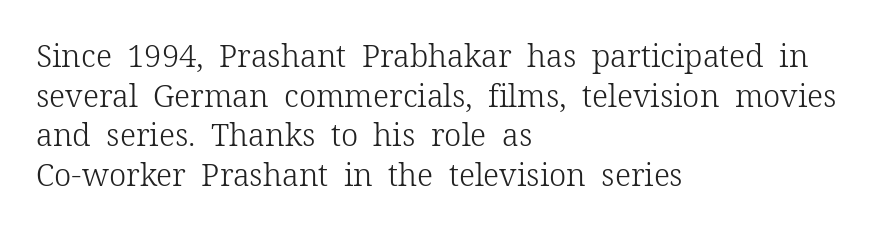
Q: Is the text bold? A: No.
Q: Is the text italic (slanted)? A: No, it is upright.
Q: Is the typeface a serif or a sans-serif typeface? A: Serif.
Q: Is the text underlined? A: No.
Q: How is the paragraph aligned? A: Left-aligned.
Q: Is the spacing between letters normal or unusually wide? A: Normal.
Q: Is the spacing between lines tight, normal or loose? A: Normal.
Q: Width (condensed, normal, or wide)? A: Normal.
Q: Stroke contrast? A: Low.
Q: x-height? A: Medium.
Q: Monospaced? A: No.
